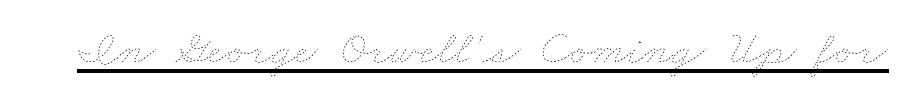
The image shows 49 px thin, wide type; set normal letter spacing, underlined; low stroke contrast and a small x-height.
